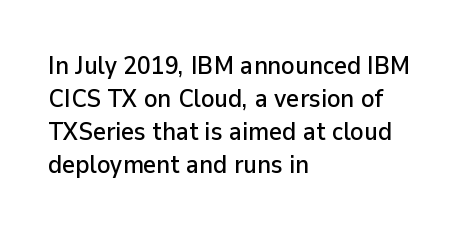
The image shows 25 px text type, upright; set left-aligned, normal line spacing (1.32x), normal letter spacing, not underlined.
